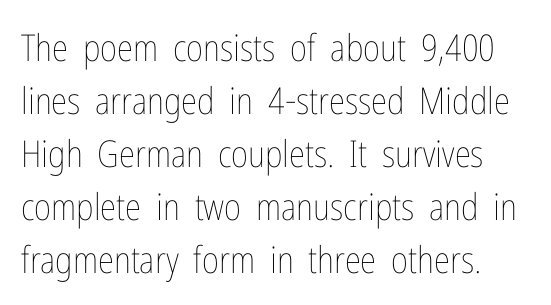
{"italic": "no", "bold": "no", "weight": "thin", "width": "condensed", "stroke_contrast": "low", "x_height": "medium", "monospaced": "no", "underline": "no", "line_spacing": "normal", "line_spacing_ratio": 1.43, "letter_spacing": "normal", "letter_spacing_em": 0.0, "glyph_px": 37}
